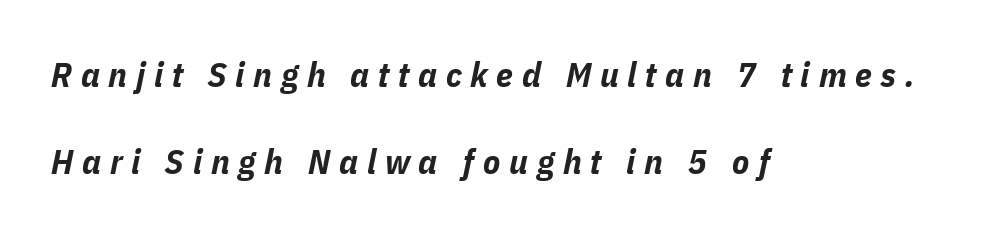
Designer's note — italics engaged. These lines are rendered in a variable-pitch font. Honestly, the rows look like they've been pulled way apart. All the whitespace from short lines collects on the right.
